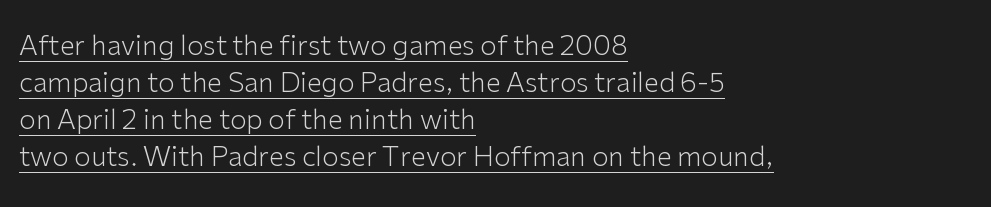
{"italic": "no", "bold": "no", "underline": "yes", "align": "left", "line_spacing": "normal", "line_spacing_ratio": 1.37, "letter_spacing": "normal", "letter_spacing_em": 0.0, "glyph_px": 27}
